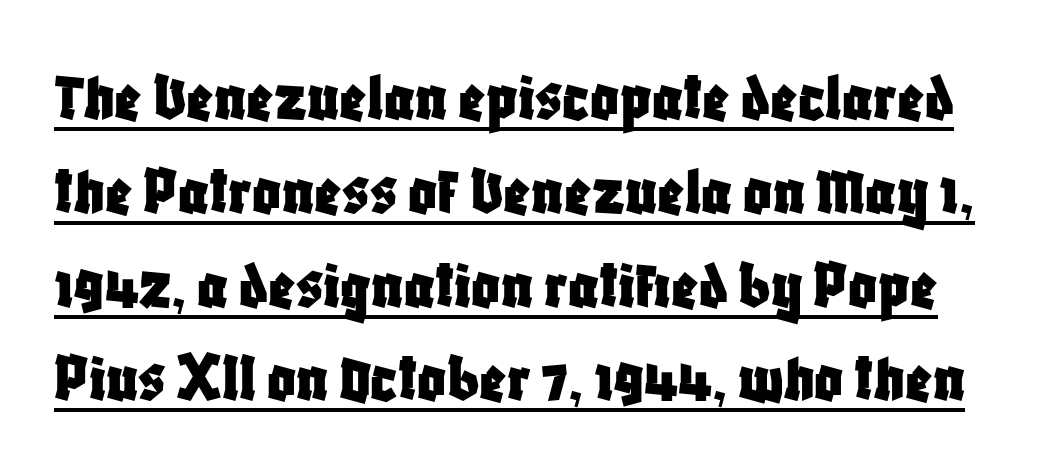
Are there feet on the stems? There aren't — it's a sans. Summary of vertical rhythm: regular, with standard interline spacing. Quick note: not italic, upright. Looks like someone drew a line under every word here. You could not count columns in this text — the font is proportionally spaced. What stands out about the letter spacing? Nothing — it is the standard amount.
